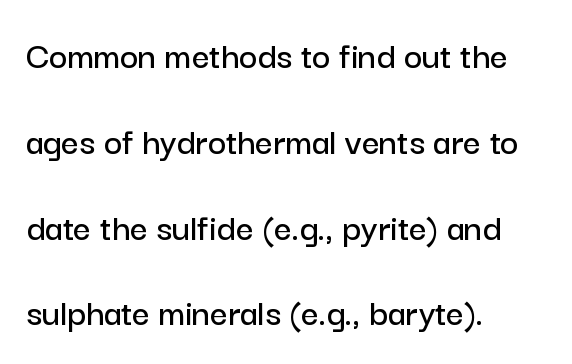
If you drew a ruler down the left edge, every line would touch it. Baseline-to-baseline distance is far greater than the letter height. You could call the tracking neutral — neither tight nor loose. Upright lettering throughout.
